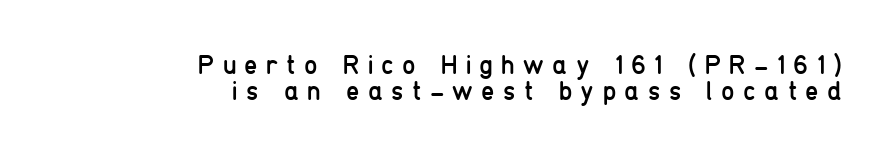
This is roman type, the default non-slanted kind. The line-height multiplier appears low, near solid setting. A flush-right, rag-left setting is used for this passage. Lines of text with bare space underneath. Ink coverage per letter is moderate at most. Each word looks stretched out because of the extra space between its letters.
